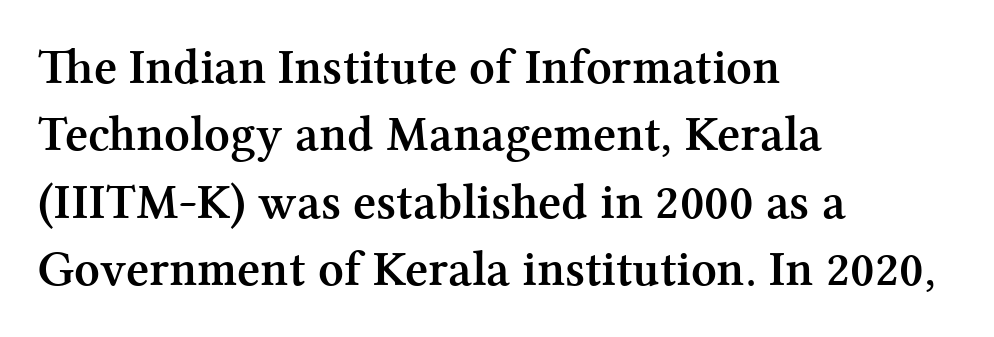
Q: Is the text bold? A: Yes.
Q: Is the text italic (slanted)? A: No, it is upright.
Q: Is the typeface a serif or a sans-serif typeface? A: Serif.
Q: Is the text underlined? A: No.
Q: How is the paragraph aligned? A: Left-aligned.
Q: Is the spacing between letters normal or unusually wide? A: Normal.
Q: Is the spacing between lines tight, normal or loose? A: Normal.
Q: Width (condensed, normal, or wide)? A: Normal.
Q: Stroke contrast? A: Medium.
Q: x-height? A: Medium.
Q: Monospaced? A: No.
